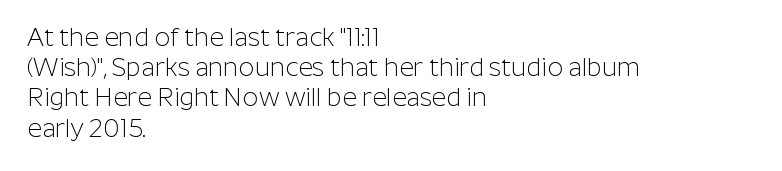
The image shows 25 px text type, upright; set left-aligned, line spacing 1.21x, normal letter spacing, not underlined.
